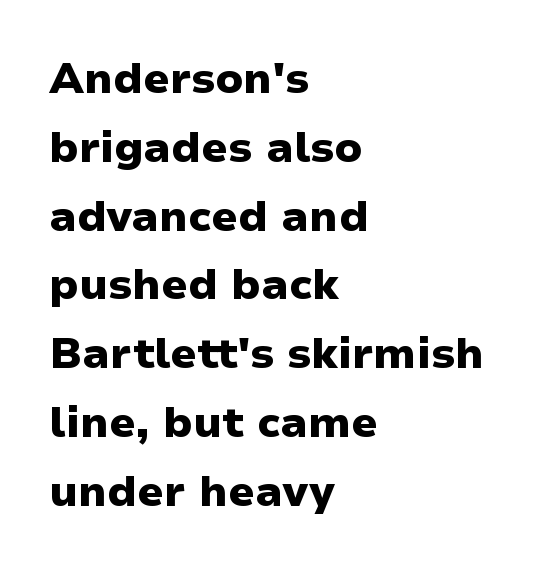
{"serif": "no", "italic": "no", "bold": "yes", "weight": "heavy", "width": "normal", "stroke_contrast": "low", "x_height": "medium", "monospaced": "no", "underline": "no", "align": "left", "line_spacing": "normal", "line_spacing_ratio": 1.6, "letter_spacing": "normal", "letter_spacing_em": 0.0, "glyph_px": 43}
